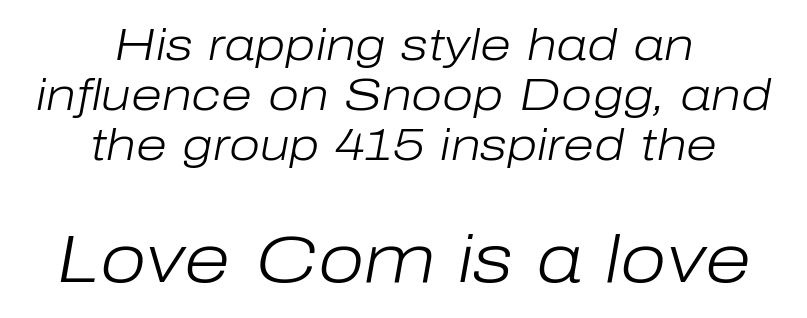
Q: Is the text bold? A: No.
Q: Is the text italic (slanted)? A: Yes, it leans right by about 10 degrees.
Q: Is the text underlined? A: No.
Q: How is the paragraph aligned? A: Centered.
Q: Is the spacing between letters normal or unusually wide? A: Normal.
Q: Is the spacing between lines tight, normal or loose? A: Tight.
Q: Which block of text is set in a larger size, the first (top) or the second (bottom)? A: The second (bottom) one.
Q: Width (condensed, normal, or wide)? A: Normal.
Q: Stroke contrast? A: Low.
Q: x-height? A: Medium.
Q: Monospaced? A: No.
